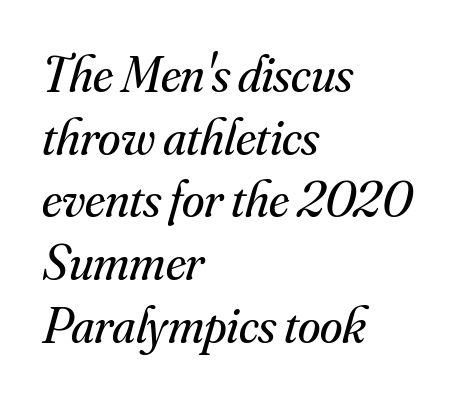
Q: Is the text bold? A: No.
Q: Is the text italic (slanted)? A: Yes, it leans right by about 16 degrees.
Q: Is the typeface a serif or a sans-serif typeface? A: Serif.
Q: Is the text underlined? A: No.
Q: How is the paragraph aligned? A: Left-aligned.
Q: Is the spacing between letters normal or unusually wide? A: Normal.
Q: Width (condensed, normal, or wide)? A: Normal.
Q: Stroke contrast? A: Medium.
Q: x-height? A: Small.
Q: Monospaced? A: No.
